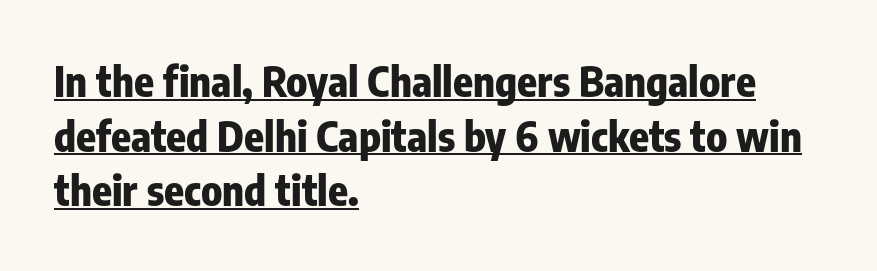
Q: Is the text bold? A: Yes.
Q: Is the text italic (slanted)? A: No, it is upright.
Q: Is the typeface a serif or a sans-serif typeface? A: Sans-serif.
Q: Is the text underlined? A: Yes.
Q: How is the paragraph aligned? A: Left-aligned.
Q: Is the spacing between letters normal or unusually wide? A: Normal.
Q: Is the spacing between lines tight, normal or loose? A: Normal.
Q: Width (condensed, normal, or wide)? A: Condensed.
Q: Stroke contrast? A: Low.
Q: x-height? A: Medium.
Q: Monospaced? A: No.
